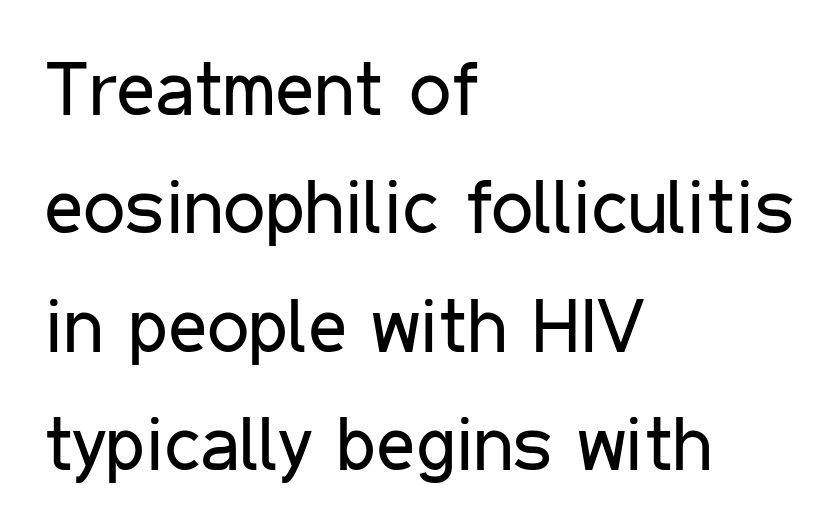
Is this a fixed-width face? No — the glyphs have proportional, varying widths. This rendering leaves character spacing at its baseline value. A classic flush-left, rag-right setting is used for this passage. Line spacing here is normal. Regarding serifs, this sample does without them. When letters stand straight like this, we call the style roman or upright.
